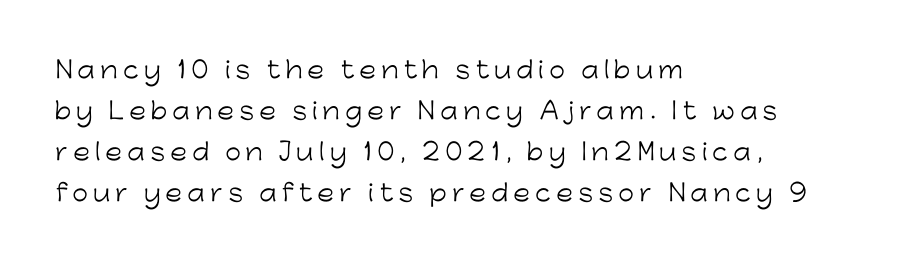
These lines have a slow, spaced-out rhythm from letter to letter. Each line starts at the same left margin while the right side varies. The space beneath each line is pristine and unruled. A roman cut, with each character standing at attention.
